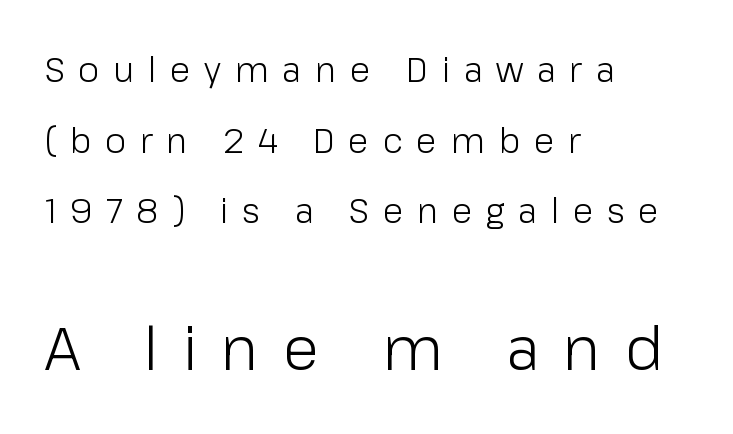
Q: Is the text bold? A: No.
Q: Is the text italic (slanted)? A: No, it is upright.
Q: Is the typeface a serif or a sans-serif typeface? A: Sans-serif.
Q: Is the text underlined? A: No.
Q: How is the paragraph aligned? A: Left-aligned.
Q: Is the spacing between letters normal or unusually wide? A: Unusually wide.
Q: Is the spacing between lines tight, normal or loose? A: Loose.
Q: Which block of text is set in a larger size, the first (top) or the second (bottom)? A: The second (bottom) one.
Q: Width (condensed, normal, or wide)? A: Normal.
Q: Stroke contrast? A: Low.
Q: x-height? A: Medium.
Q: Monospaced? A: No.
